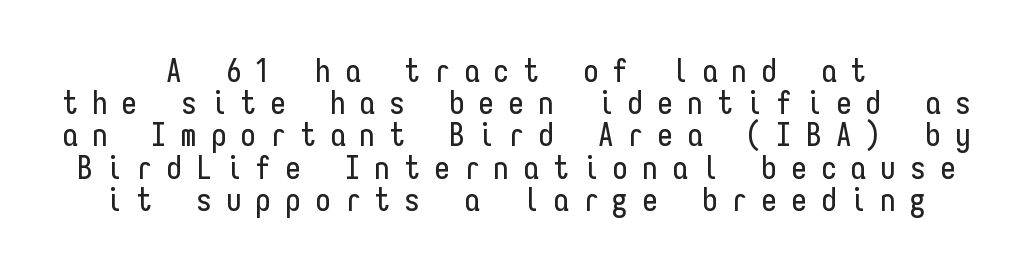
The image shows 31 px condensed sans-serif type, upright, monospaced; set centered, tight line spacing (1.04x), unusually wide letter spacing (+0.46 em), not underlined; low stroke contrast and a medium x-height.
